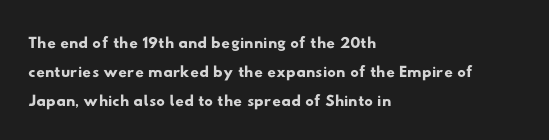
The glyphs are unaccompanied by any horizontal stroke below them. Every row of glyphs begins at an identical x-position on the left. How are the letters spaced? Ordinarily, with no added tracking.
